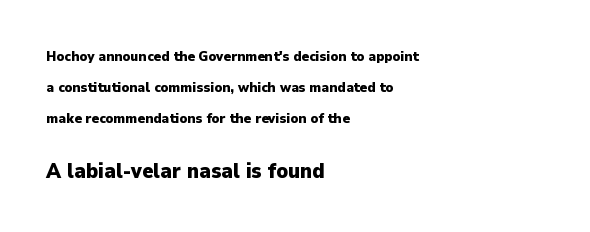
Q: Is the text bold? A: Yes.
Q: Is the text italic (slanted)? A: No, it is upright.
Q: Is the text underlined? A: No.
Q: How is the paragraph aligned? A: Left-aligned.
Q: Is the spacing between letters normal or unusually wide? A: Normal.
Q: Is the spacing between lines tight, normal or loose? A: Loose.
Q: Which block of text is set in a larger size, the first (top) or the second (bottom)? A: The second (bottom) one.
